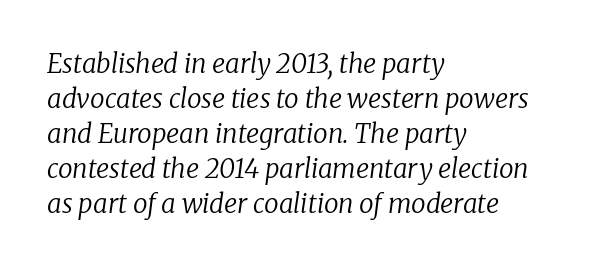
The text carries the slant typical of an italic or oblique font. You could call the tracking neutral — neither tight nor loose. Evenly set lines give the paragraph a standard silhouette. Compared with a typical body face, this is equally light or lighter still.
